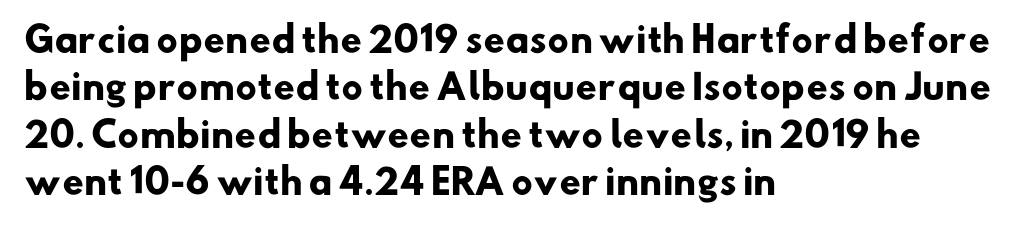
{"serif": "no", "bold": "yes", "weight": "heavy", "width": "normal", "stroke_contrast": "low", "x_height": "small", "monospaced": "no", "underline": "no", "align": "left", "line_spacing": "normal", "line_spacing_ratio": 1.39, "letter_spacing": "normal", "letter_spacing_em": 0.0, "glyph_px": 34}
